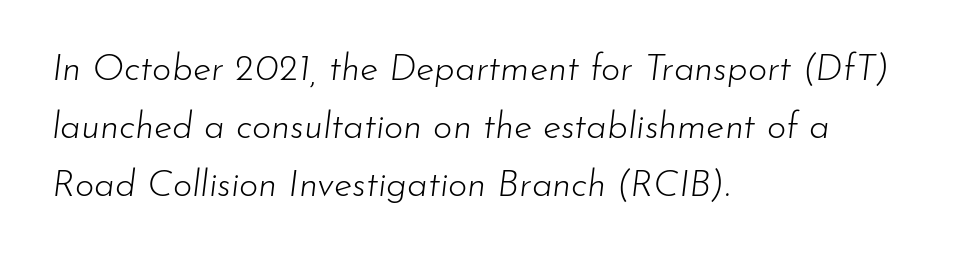
The image shows 37 px light type, italic (leaning right); set left-aligned, normal line spacing (1.57x), normal letter spacing, not underlined; low stroke contrast and a small x-height.
